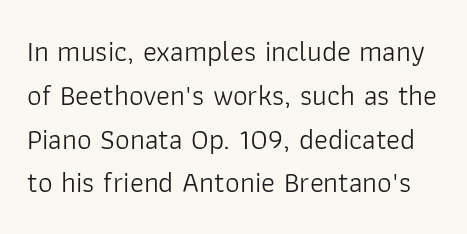
The image shows 29 px light sans-serif type, upright; set normal line spacing (1.51x), normal letter spacing, not underlined; low stroke contrast and a medium x-height.
